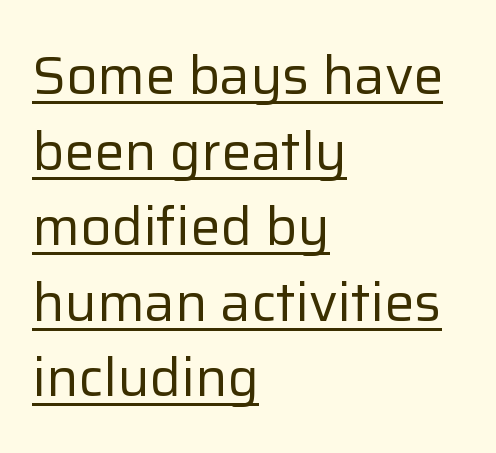
{"serif": "no", "italic": "no", "bold": "no", "weight": "regular", "width": "normal", "stroke_contrast": "low", "x_height": "medium", "monospaced": "no", "underline": "yes", "align": "left", "line_spacing": "normal", "line_spacing_ratio": 1.4, "letter_spacing": "normal", "letter_spacing_em": 0.0, "glyph_px": 54}
